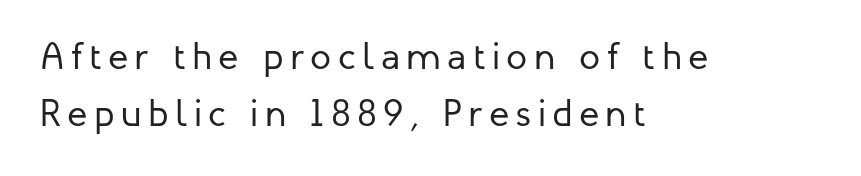
Q: Is the text bold? A: No.
Q: Is the text italic (slanted)? A: No, it is upright.
Q: Is the typeface a serif or a sans-serif typeface? A: Sans-serif.
Q: Is the text underlined? A: No.
Q: How is the paragraph aligned? A: Left-aligned.
Q: Is the spacing between lines tight, normal or loose? A: Normal.
Q: Width (condensed, normal, or wide)? A: Normal.
Q: Stroke contrast? A: Low.
Q: x-height? A: Medium.
Q: Monospaced? A: No.
